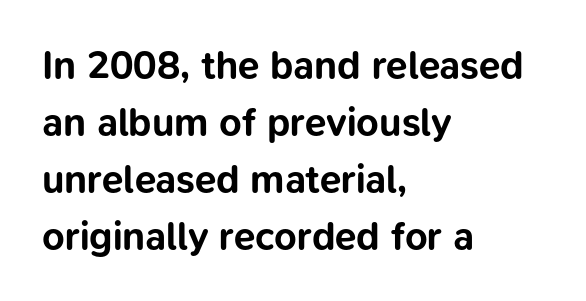
{"serif": "no", "italic": "no", "bold": "yes", "weight": "bold", "width": "normal", "stroke_contrast": "low", "x_height": "medium", "monospaced": "no", "underline": "no", "align": "left", "line_spacing": "normal", "line_spacing_ratio": 1.46, "letter_spacing": "normal", "letter_spacing_em": 0.0, "glyph_px": 39}
